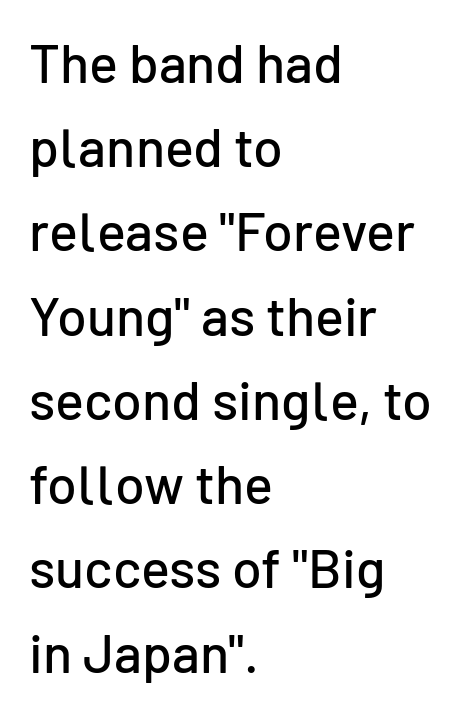
{"serif": "no", "italic": "no", "width": "normal", "stroke_contrast": "low", "x_height": "medium", "monospaced": "no", "underline": "no", "align": "left", "line_spacing": "normal", "line_spacing_ratio": 1.56, "letter_spacing": "normal", "letter_spacing_em": 0.0, "glyph_px": 54}
